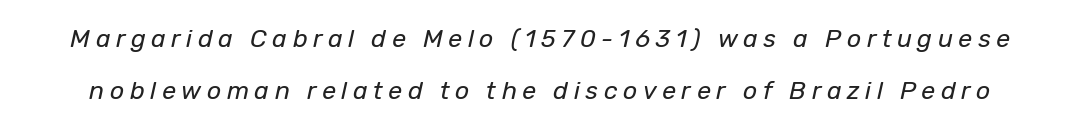
The image shows 25 px text type, italic (leaning right); set loose line spacing (2.09x), unusually wide letter spacing (+0.22 em), not underlined.
